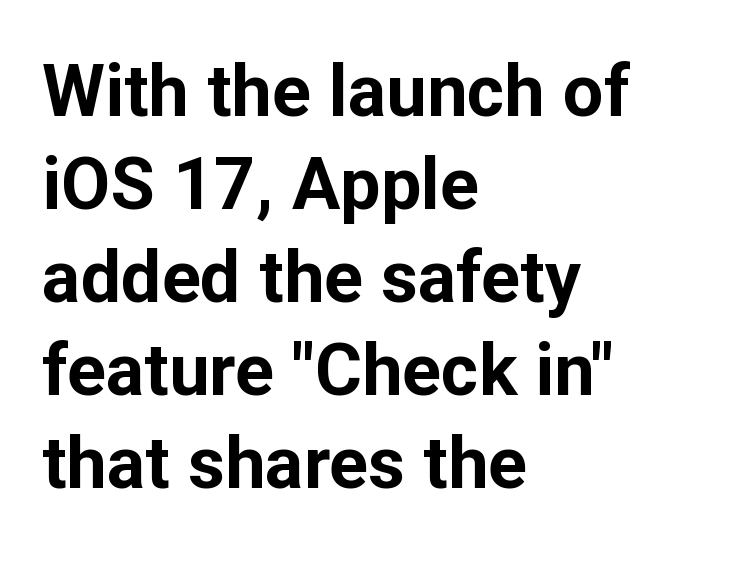
{"serif": "no", "italic": "no", "bold": "yes", "weight": "bold", "width": "normal", "stroke_contrast": "low", "x_height": "medium", "monospaced": "no", "underline": "no", "align": "left", "line_spacing": "normal", "line_spacing_ratio": 1.29, "letter_spacing": "normal", "letter_spacing_em": 0.0, "glyph_px": 72}
